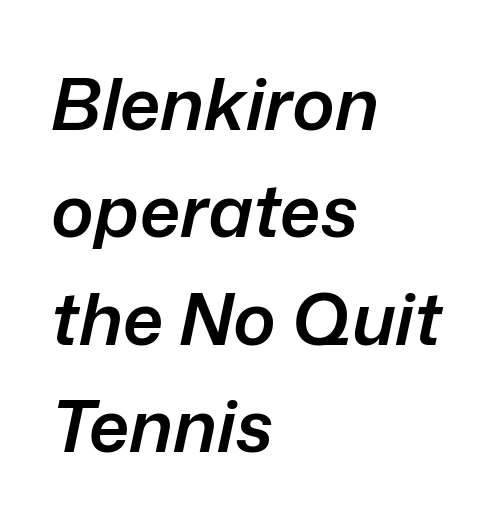
The image shows 72 px semibold type, italic (leaning right); set left-aligned, normal line spacing (1.49x), normal letter spacing, not underlined; low stroke contrast and a medium x-height.
